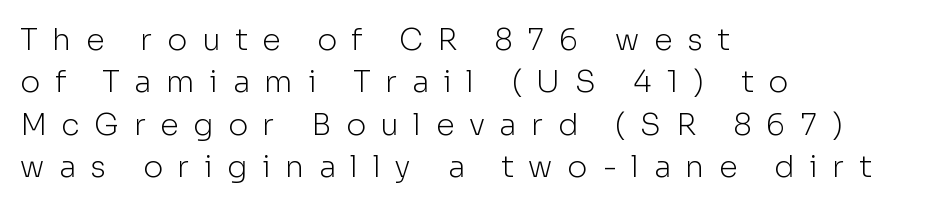
A sans-serif font was chosen for this passage. Horizontally, the lines are justified to the leading edge only. The baseline area is clear. Looks like regular typesetting: each glyph gets only the width it needs. The typeface has the unassuming heft of standard copy or less. The line texture is sparse and dotted thanks to wide tracking.
